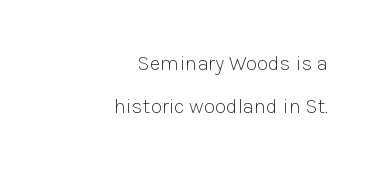
The image shows 21 px text type, upright; set right-aligned, loose line spacing (2.04x), normal letter spacing, not underlined.
